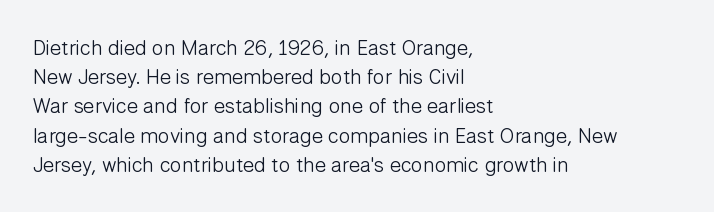
Q: Is the text bold? A: No.
Q: Is the text italic (slanted)? A: No, it is upright.
Q: Is the text underlined? A: No.
Q: How is the paragraph aligned? A: Left-aligned.
Q: Is the spacing between letters normal or unusually wide? A: Normal.
Q: Is the spacing between lines tight, normal or loose? A: Normal.
